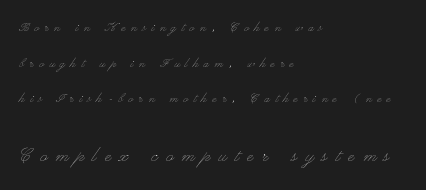
Q: Is the text bold? A: No.
Q: Is the text italic (slanted)? A: Yes.
Q: Is the text underlined? A: No.
Q: How is the paragraph aligned? A: Left-aligned.
Q: Is the spacing between letters normal or unusually wide? A: Unusually wide.
Q: Is the spacing between lines tight, normal or loose? A: Loose.
Q: Which block of text is set in a larger size, the first (top) or the second (bottom)? A: The second (bottom) one.
